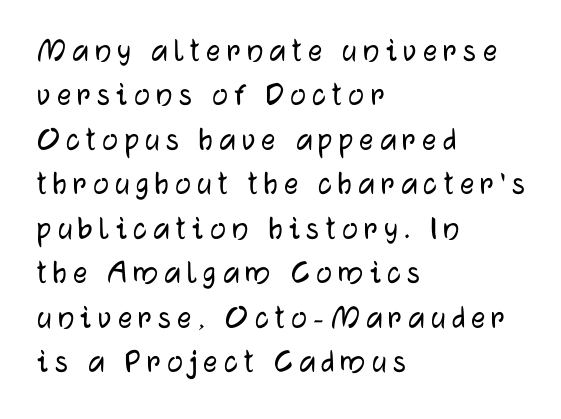
Q: Is the text italic (slanted)? A: No, it is upright.
Q: Is the typeface a serif or a sans-serif typeface? A: Sans-serif.
Q: Is the text underlined? A: No.
Q: How is the paragraph aligned? A: Left-aligned.
Q: Is the spacing between lines tight, normal or loose? A: Normal.
Q: Width (condensed, normal, or wide)? A: Normal.
Q: Stroke contrast? A: Low.
Q: x-height? A: Medium.
Q: Monospaced? A: No.
